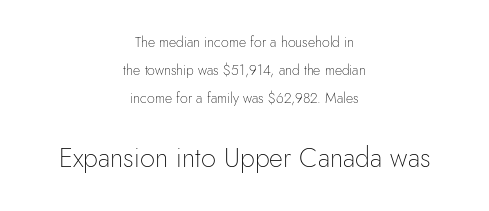
{"italic": "no", "bold": "no", "underline": "no", "align": "center", "line_spacing": "loose", "line_spacing_ratio": 2.01, "letter_spacing": "normal", "letter_spacing_em": 0.0, "larger_block": "second", "size_ratio": 1.93, "glyph_px": 27}
